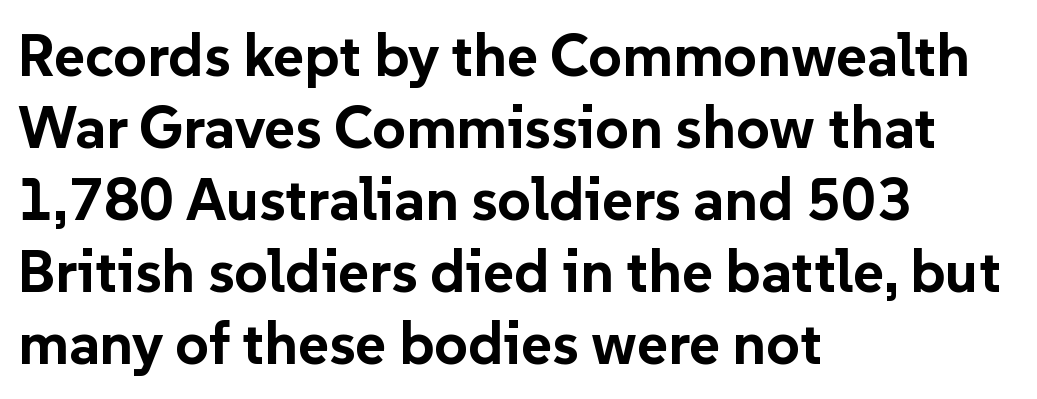
{"serif": "no", "italic": "no", "bold": "yes", "weight": "bold", "width": "normal", "stroke_contrast": "low", "x_height": "medium", "monospaced": "no", "underline": "no", "align": "left", "line_spacing_ratio": 1.22, "letter_spacing": "normal", "letter_spacing_em": 0.0, "glyph_px": 59}
